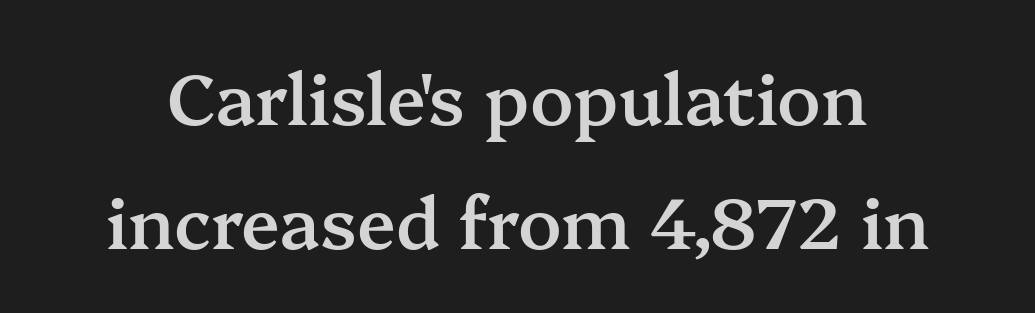
{"serif": "yes", "italic": "no", "bold": "semi", "weight": "semibold", "width": "normal", "stroke_contrast": "medium", "x_height": "medium", "monospaced": "no", "underline": "no", "line_spacing_ratio": 1.75, "letter_spacing": "normal", "letter_spacing_em": 0.0, "glyph_px": 71}
